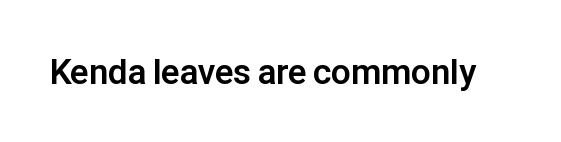
Tall strokes in this sample are plumb rather than angled. Varying glyph widths throughout — classic text-font behaviour. Default kerning and tracking; the words read as compact shapes. Its strokes are broad and dark, the hallmark of bold type. Quick note: underline off.
